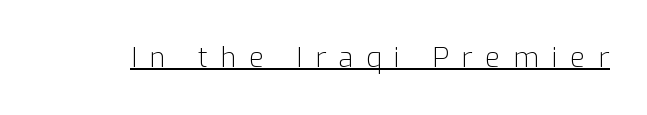
{"serif": "no", "italic": "no", "bold": "no", "weight": "light", "width": "normal", "stroke_contrast": "low", "x_height": "medium", "monospaced": "no", "underline": "yes", "letter_spacing": "wide", "letter_spacing_em": 0.44, "glyph_px": 28}
